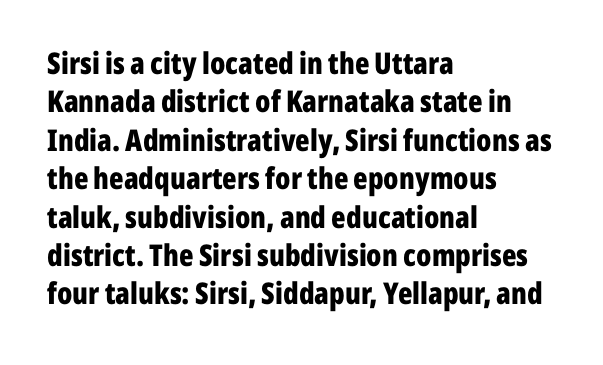
Every character sits straight up, as roman type does. Honestly, the row spacing looks completely unremarkable. The words here are not underlined. How are the letters spaced? Ordinarily, with no added tracking.
